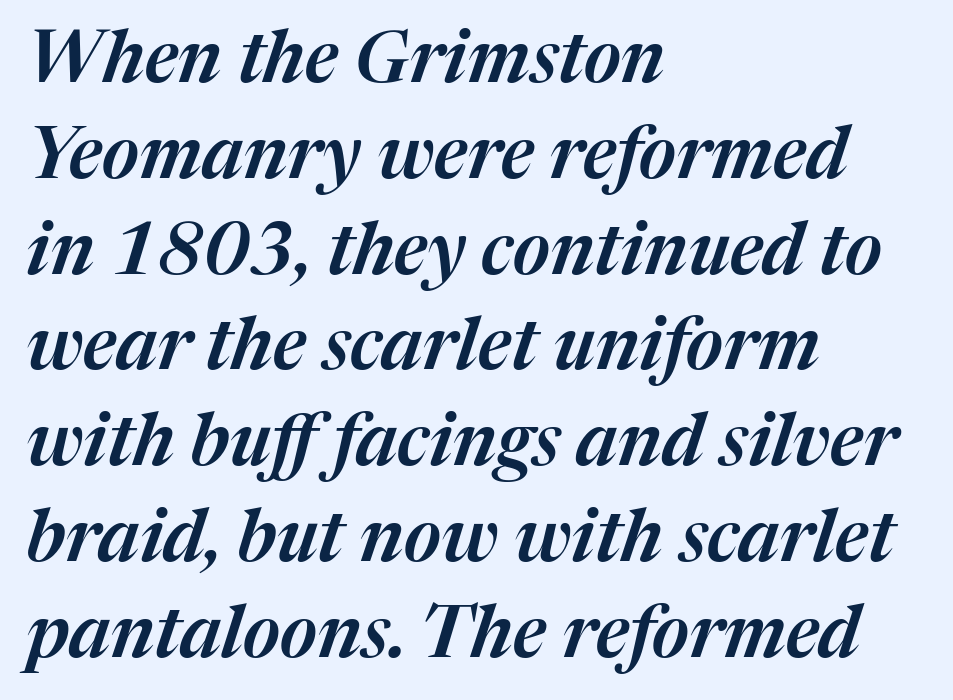
{"italic": "yes", "lean": "right", "slant_degrees": 17, "width": "normal", "stroke_contrast": "medium", "x_height": "medium", "monospaced": "no", "underline": "no", "align": "left", "line_spacing": "normal", "line_spacing_ratio": 1.33, "letter_spacing": "normal", "letter_spacing_em": 0.0, "glyph_px": 72}
